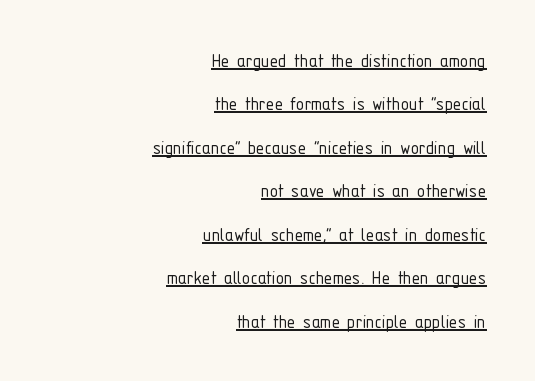
Q: Is the text bold? A: No.
Q: Is the text italic (slanted)? A: No, it is upright.
Q: Is the text underlined? A: Yes.
Q: How is the paragraph aligned? A: Right-aligned.
Q: Is the spacing between letters normal or unusually wide? A: Normal.
Q: Is the spacing between lines tight, normal or loose? A: Loose.
